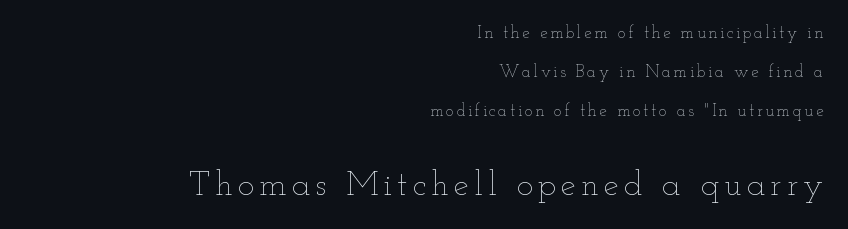
Q: Is the text bold? A: No.
Q: Is the text italic (slanted)? A: No, it is upright.
Q: Is the text underlined? A: No.
Q: How is the paragraph aligned? A: Right-aligned.
Q: Is the spacing between lines tight, normal or loose? A: Loose.
Q: Which block of text is set in a larger size, the first (top) or the second (bottom)? A: The second (bottom) one.
Q: Width (condensed, normal, or wide)? A: Wide.
Q: Stroke contrast? A: Low.
Q: x-height? A: Small.
Q: Monospaced? A: No.
